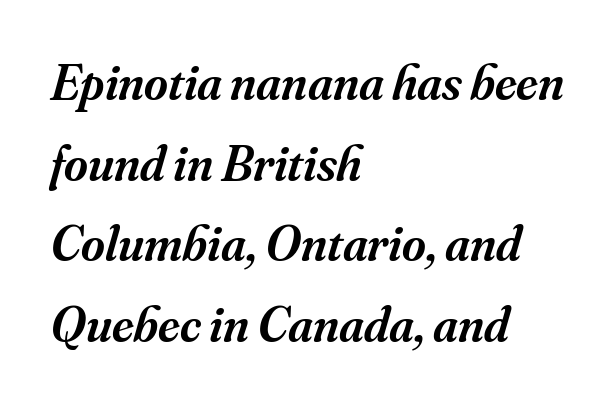
Q: Is the text bold? A: Semi-bold.
Q: Is the text italic (slanted)? A: Yes, it leans right by about 16 degrees.
Q: Is the typeface a serif or a sans-serif typeface? A: Serif.
Q: Is the text underlined? A: No.
Q: How is the paragraph aligned? A: Left-aligned.
Q: Is the spacing between letters normal or unusually wide? A: Normal.
Q: Is the spacing between lines tight, normal or loose? A: Normal.
Q: Width (condensed, normal, or wide)? A: Normal.
Q: Stroke contrast? A: Medium.
Q: x-height? A: Small.
Q: Monospaced? A: No.
